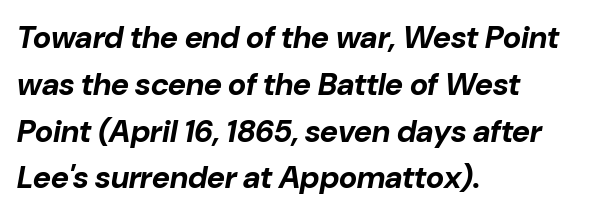
The image shows 31 px bold type, italic (leaning right); set left-aligned, normal line spacing (1.51x), normal letter spacing, not underlined; low stroke contrast and a medium x-height.
